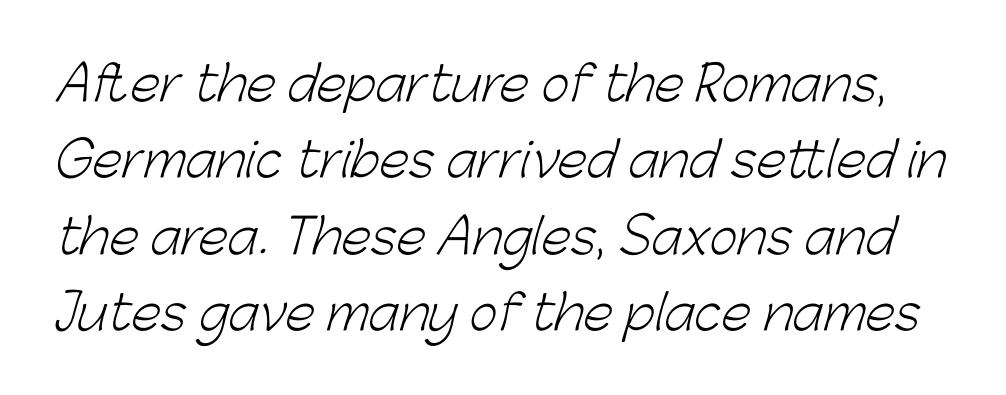
Q: Is the text bold? A: No.
Q: Is the typeface a serif or a sans-serif typeface? A: Sans-serif.
Q: Is the text underlined? A: No.
Q: Is the spacing between letters normal or unusually wide? A: Normal.
Q: Is the spacing between lines tight, normal or loose? A: Normal.
Q: Width (condensed, normal, or wide)? A: Normal.
Q: Stroke contrast? A: Low.
Q: x-height? A: Medium.
Q: Monospaced? A: No.
